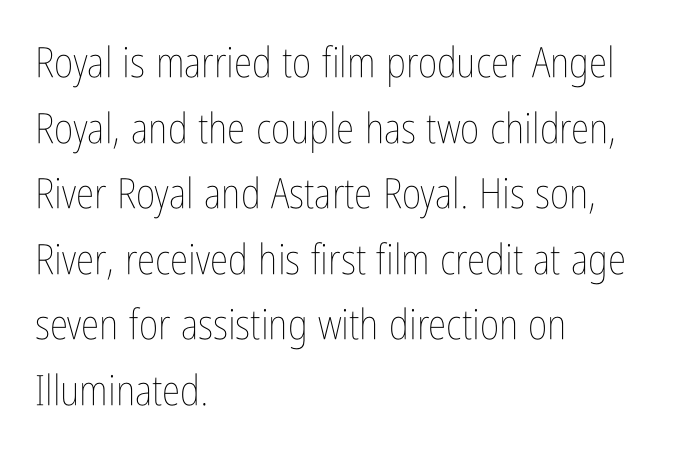
{"italic": "no", "bold": "no", "weight": "thin", "width": "condensed", "stroke_contrast": "low", "x_height": "medium", "monospaced": "no", "underline": "no", "align": "left", "line_spacing": "normal", "line_spacing_ratio": 1.56, "letter_spacing": "normal", "letter_spacing_em": 0.0, "glyph_px": 42}
